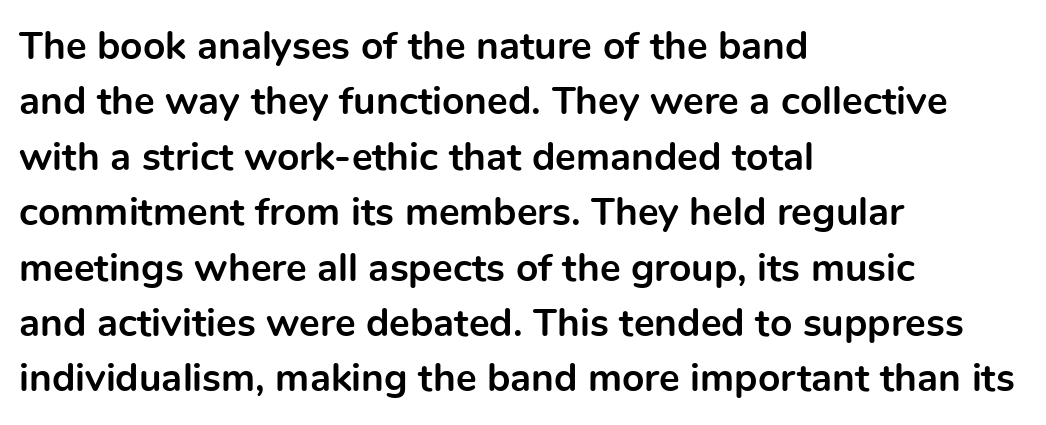
{"serif": "no", "italic": "no", "bold": "yes", "weight": "bold", "width": "normal", "x_height": "medium", "monospaced": "no", "underline": "no", "align": "left", "line_spacing": "normal", "line_spacing_ratio": 1.42, "letter_spacing": "normal", "letter_spacing_em": 0.0, "glyph_px": 39}
